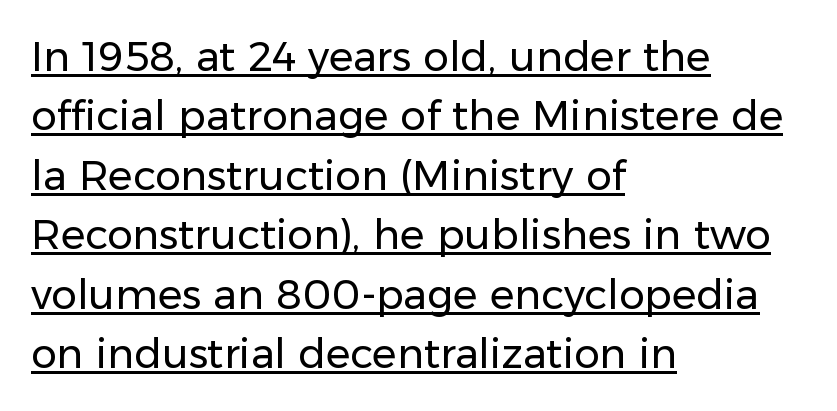
The image shows 41 px regular-weight sans-serif type, upright; set left-aligned, normal line spacing (1.45x), normal letter spacing, underlined; low stroke contrast and a medium x-height.
